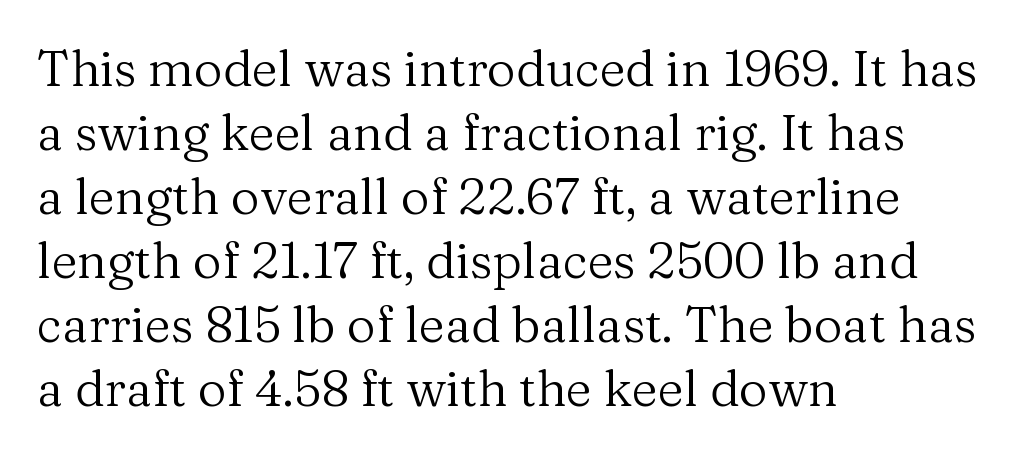
{"serif": "yes", "italic": "no", "bold": "no", "weight": "regular", "width": "normal", "stroke_contrast": "medium", "x_height": "medium", "monospaced": "no", "underline": "no", "align": "left", "line_spacing": "normal", "line_spacing_ratio": 1.28, "letter_spacing": "normal", "letter_spacing_em": 0.0, "glyph_px": 50}
